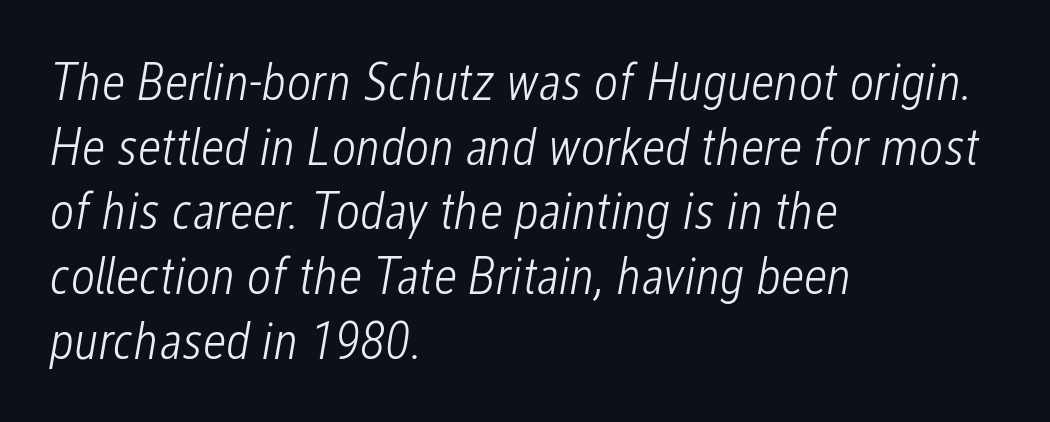
Q: Is the text bold? A: No.
Q: Is the text italic (slanted)? A: Yes, it leans right by about 12 degrees.
Q: Is the text underlined? A: No.
Q: How is the paragraph aligned? A: Left-aligned.
Q: Is the spacing between letters normal or unusually wide? A: Normal.
Q: Width (condensed, normal, or wide)? A: Condensed.
Q: Stroke contrast? A: Low.
Q: x-height? A: Medium.
Q: Monospaced? A: No.
